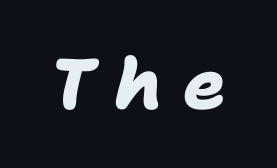
{"serif": "no", "bold": "yes", "weight": "heavy", "width": "normal", "stroke_contrast": "low", "x_height": "medium", "monospaced": "no", "underline": "no", "letter_spacing": "wide", "letter_spacing_em": 0.28, "glyph_px": 71}
